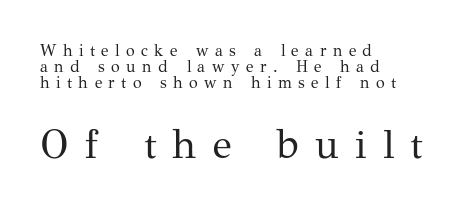
The image shows 40 px regular-weight serif type, upright; set left-aligned, tight line spacing (1.0x), unusually wide letter spacing (+0.4 em), not underlined; the second (bottom) block is 2.5x larger; medium stroke contrast and a medium x-height.
